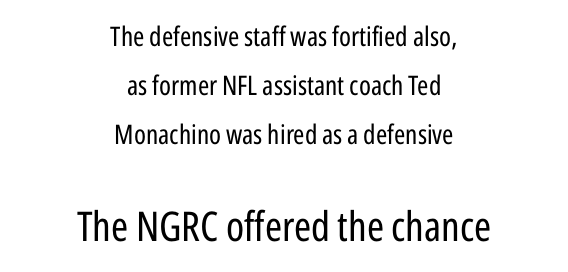
The letters stand straight up with perfectly vertical stems. Honestly, the letter spacing is just normal — you wouldn't notice it. Varying glyph widths throughout — classic text-font behaviour. The string is rendered with underlining switched off. A quiet, ordinary-to-light weight characterises the typeface.
